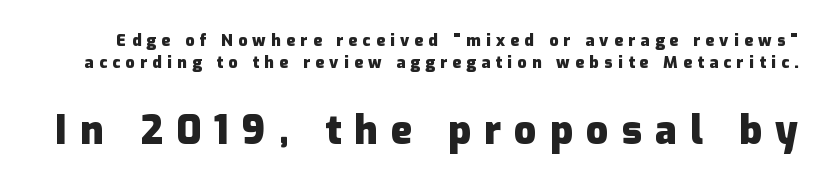
The letters carry no serifs — their stems end cleanly without finishing strokes. In terms of weight, the rendering is a true, heavy bold. One glance says typical: line gaps are just what's usual. Ordinary non-slanted type is in use.
